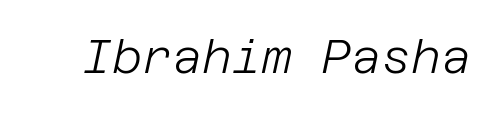
The image shows 46 px light type, italic (leaning right); set normal letter spacing, not underlined; low stroke contrast and a large x-height.
